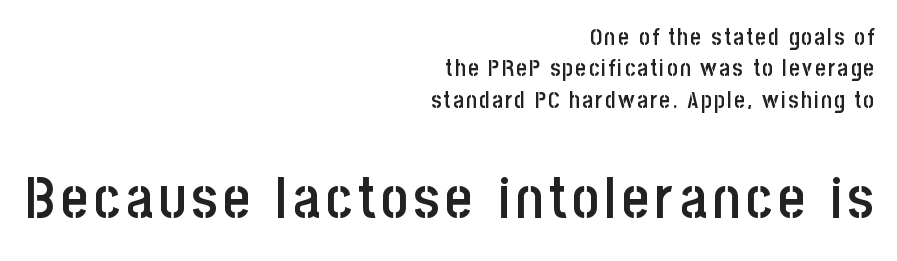
The image shows 58 px semibold, condensed sans-serif type, upright; set right-aligned, normal line spacing (1.36x), not underlined; the second (bottom) block is 2.52x larger; low stroke contrast and a large x-height.
